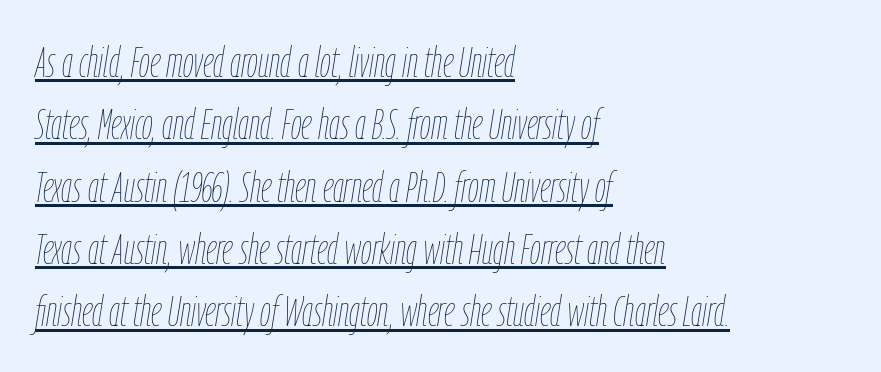
{"italic": "yes", "lean": "right", "slant_degrees": 9, "bold": "no", "weight": "thin", "width": "condensed", "stroke_contrast": "low", "x_height": "medium", "monospaced": "no", "underline": "yes", "align": "left", "line_spacing": "normal", "line_spacing_ratio": 1.45, "letter_spacing": "normal", "letter_spacing_em": 0.0, "glyph_px": 43}
